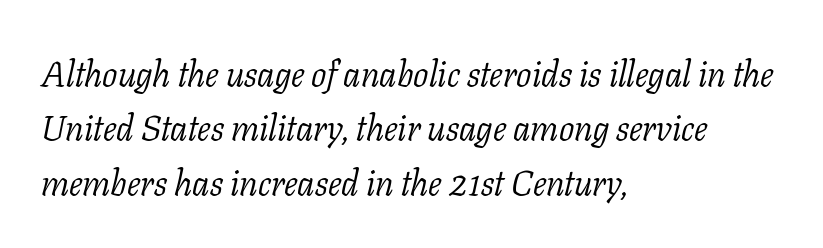
Check where the strokes stop: tiny serifs finish them off. Each stroke keeps to a modest, everyday thickness or less. The words here are not underlined. Italic: yes, the glyphs are oblique. A normal amount of white space separates one row of letters from the next.
